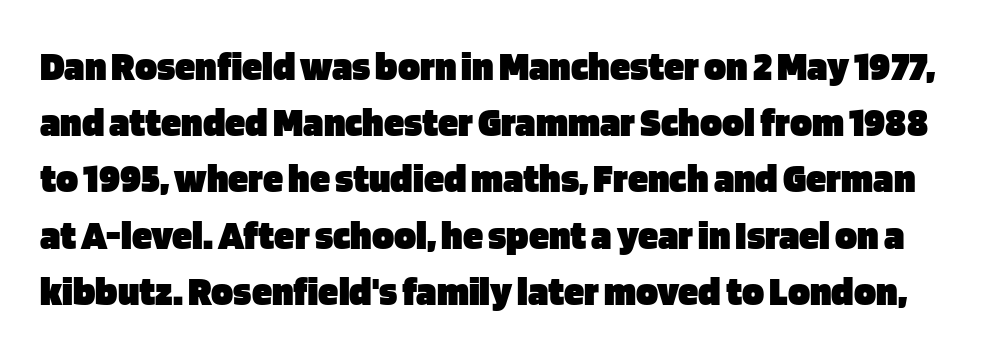
Q: Is the text bold? A: Yes.
Q: Is the text italic (slanted)? A: No, it is upright.
Q: Is the typeface a serif or a sans-serif typeface? A: Sans-serif.
Q: Is the text underlined? A: No.
Q: Is the spacing between letters normal or unusually wide? A: Normal.
Q: Is the spacing between lines tight, normal or loose? A: Normal.
Q: Width (condensed, normal, or wide)? A: Normal.
Q: Stroke contrast? A: Low.
Q: x-height? A: Large.
Q: Monospaced? A: No.
